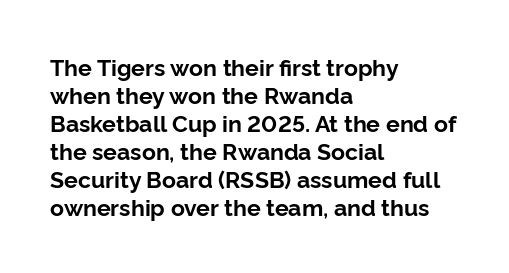
Look at the stroke-to-counter ratio: heavy, a bold. Ordinary non-slanted type is in use. The baseline area is clear. The setting favours the left margin, as ordinary paragraphs usually do. Look at the tracking — it's just the regular setting, nothing added.
